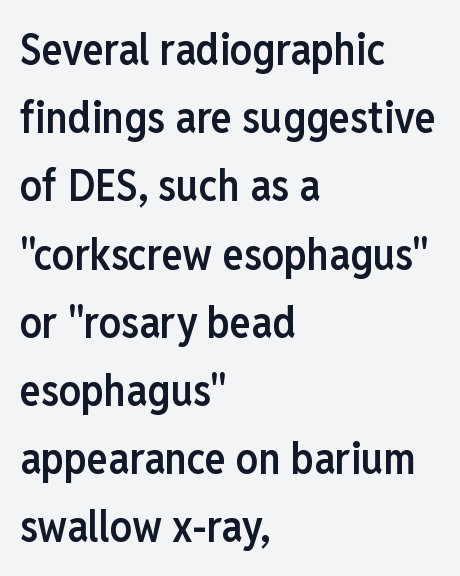
A typesetter would label this face a sans. A student would call this left alignment; a typographer would say flush left, rag right. Leading matches the norm, producing a regular column. The foot of each line stays bare and open.
